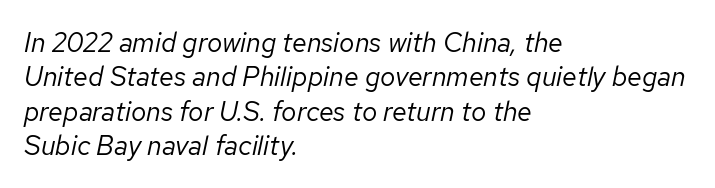
A clean baseline with only descenders dipping below it. The compositor pushed each line to the left boundary. If you drew a line through each stem, it would be angled. In terms of letterspacing, this is plain default setting.
